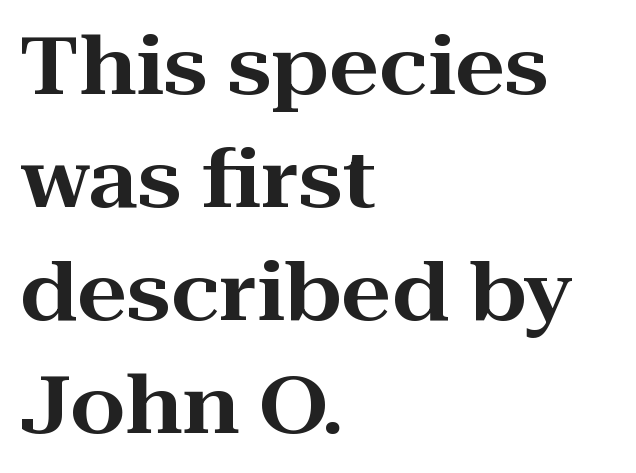
Q: Is the text italic (slanted)? A: No, it is upright.
Q: Is the typeface a serif or a sans-serif typeface? A: Serif.
Q: Is the text underlined? A: No.
Q: How is the paragraph aligned? A: Left-aligned.
Q: Is the spacing between letters normal or unusually wide? A: Normal.
Q: Is the spacing between lines tight, normal or loose? A: Normal.
Q: Width (condensed, normal, or wide)? A: Wide.
Q: Stroke contrast? A: High.
Q: x-height? A: Medium.
Q: Monospaced? A: No.
